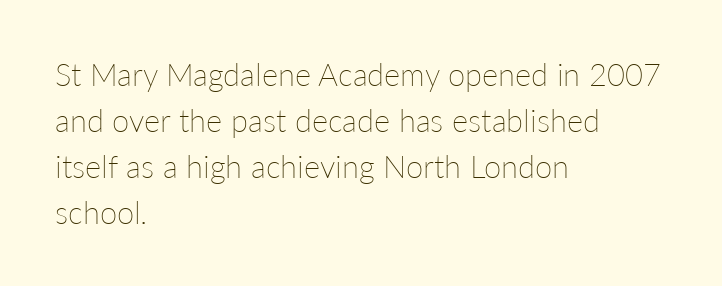
{"italic": "no", "bold": "no", "weight": "thin", "width": "normal", "stroke_contrast": "low", "x_height": "medium", "monospaced": "no", "underline": "no", "align": "left", "line_spacing": "normal", "line_spacing_ratio": 1.48, "letter_spacing": "normal", "letter_spacing_em": 0.0, "glyph_px": 31}
